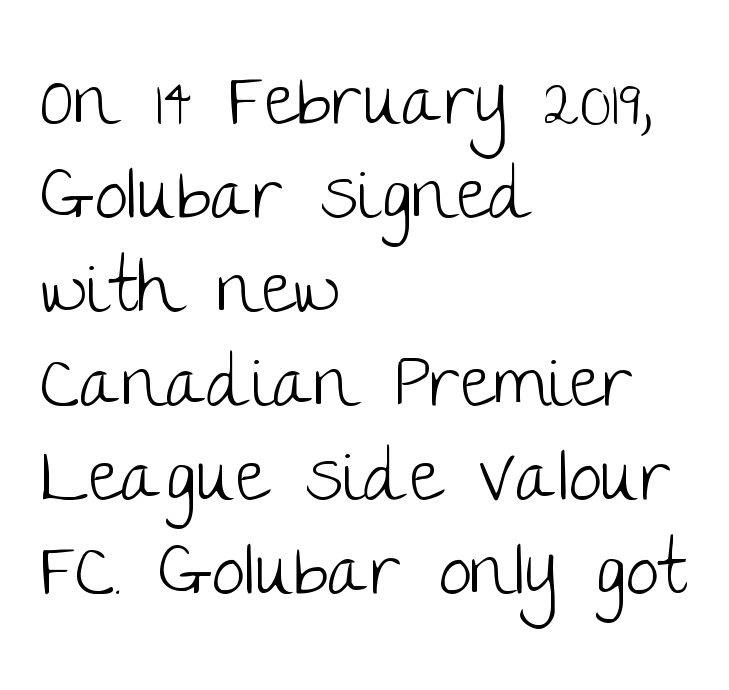
Q: Is the text bold? A: No.
Q: Is the text italic (slanted)? A: No, it is upright.
Q: Is the typeface a serif or a sans-serif typeface? A: Sans-serif.
Q: Is the text underlined? A: No.
Q: How is the paragraph aligned? A: Left-aligned.
Q: Is the spacing between letters normal or unusually wide? A: Normal.
Q: Is the spacing between lines tight, normal or loose? A: Normal.
Q: Width (condensed, normal, or wide)? A: Normal.
Q: Stroke contrast? A: Low.
Q: x-height? A: Large.
Q: Monospaced? A: No.
